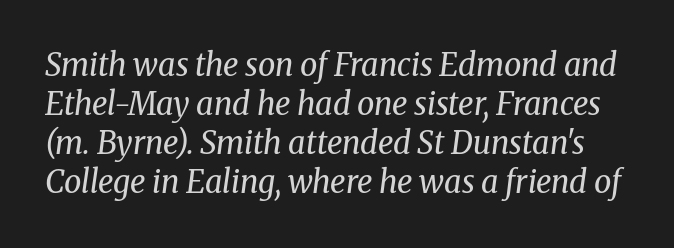
The image shows 31 px regular-weight serif type, italic (leaning right); set normal line spacing (1.26x), normal letter spacing, not underlined; medium stroke contrast and a medium x-height.
